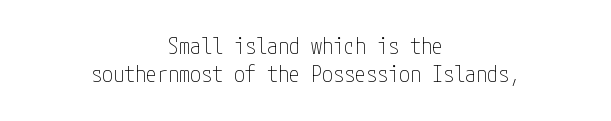
The image shows 22 px text type, upright; set centered, normal line spacing (1.29x), normal letter spacing, not underlined.
